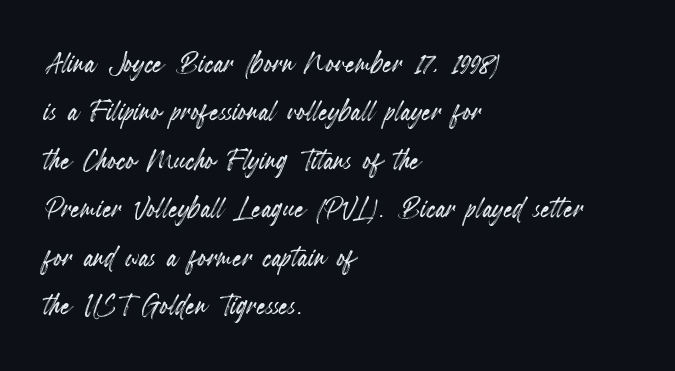
Rule under the text: the space is simply empty. The passage is arranged the way most books set body copy — flush left. Default kerning and tracking; the words read as compact shapes. The vertical gap from one line to the next is medium.
